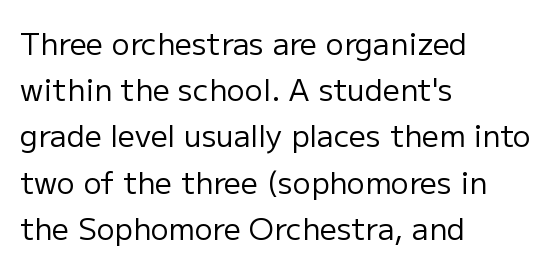
Anything drawn beneath the words? Only blank space. Letters have the restrained weight of plain body copy at most. Letter spacing: default. How would I describe the line gaps? Plain and ordinary. Left-aligned paragraph, ragged on the right.
